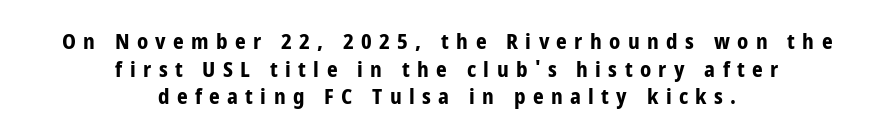
{"italic": "no", "bold": "yes", "underline": "no", "align": "center", "line_spacing": "normal", "line_spacing_ratio": 1.31, "letter_spacing": "wide", "letter_spacing_em": 0.35, "glyph_px": 21}
